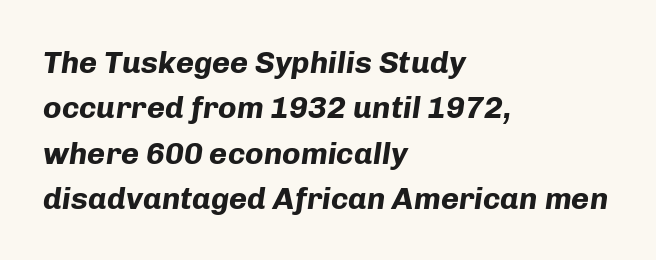
Every row of glyphs begins at an identical x-position on the left. The font is running at its bold setting. One glance says typical: line gaps are just what's usual. A typesetter would call this proportional, since set widths differ per character.
